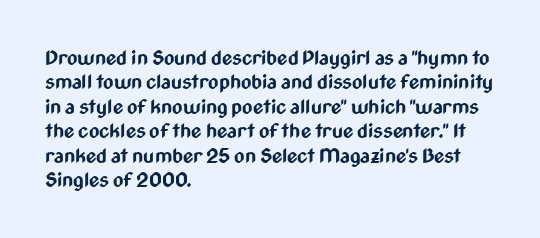
The image shows 20 px bold type, upright; set left-aligned, line spacing 1.22x, normal letter spacing, not underlined.
